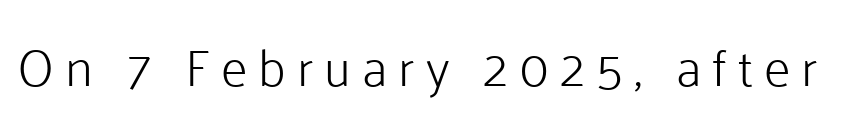
Q: Is the text bold? A: No.
Q: Is the text italic (slanted)? A: No, it is upright.
Q: Is the typeface a serif or a sans-serif typeface? A: Sans-serif.
Q: Is the text underlined? A: No.
Q: Is the spacing between letters normal or unusually wide? A: Unusually wide.
Q: Width (condensed, normal, or wide)? A: Normal.
Q: Stroke contrast? A: Low.
Q: x-height? A: Medium.
Q: Monospaced? A: No.
